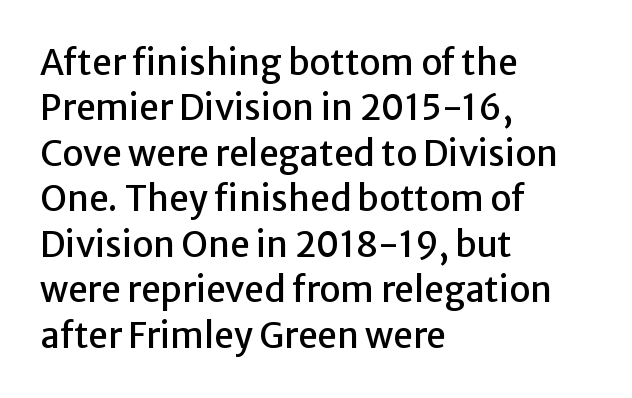
The image shows 35 px sans-serif type, upright; set left-aligned, normal line spacing (1.3x), normal letter spacing, not underlined; low stroke contrast and a medium x-height.
